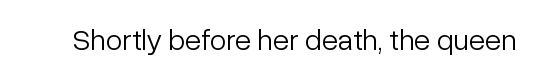
Q: Is the text bold? A: No.
Q: Is the text italic (slanted)? A: No, it is upright.
Q: Is the typeface a serif or a sans-serif typeface? A: Sans-serif.
Q: Is the text underlined? A: No.
Q: Is the spacing between letters normal or unusually wide? A: Normal.
Q: Width (condensed, normal, or wide)? A: Normal.
Q: Stroke contrast? A: Low.
Q: x-height? A: Medium.
Q: Monospaced? A: No.
